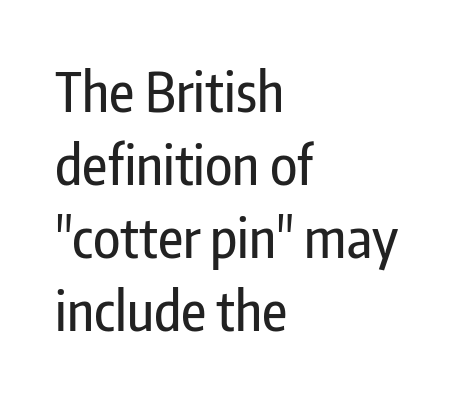
{"serif": "no", "italic": "no", "width": "condensed", "stroke_contrast": "low", "x_height": "medium", "monospaced": "no", "underline": "no", "align": "left", "line_spacing": "normal", "line_spacing_ratio": 1.33, "letter_spacing": "normal", "letter_spacing_em": 0.0, "glyph_px": 55}
